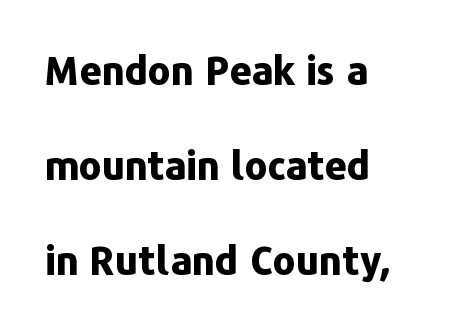
Q: Is the text bold? A: Yes.
Q: Is the text italic (slanted)? A: No, it is upright.
Q: Is the typeface a serif or a sans-serif typeface? A: Sans-serif.
Q: Is the text underlined? A: No.
Q: How is the paragraph aligned? A: Left-aligned.
Q: Is the spacing between letters normal or unusually wide? A: Normal.
Q: Is the spacing between lines tight, normal or loose? A: Loose.
Q: Width (condensed, normal, or wide)? A: Normal.
Q: Stroke contrast? A: Low.
Q: x-height? A: Medium.
Q: Monospaced? A: No.
